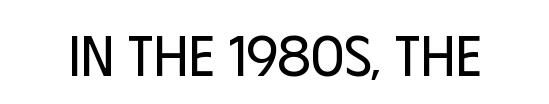
The image shows 58 px regular-weight, condensed sans-serif type, upright; set normal letter spacing, not underlined; low stroke contrast and a large x-height.
